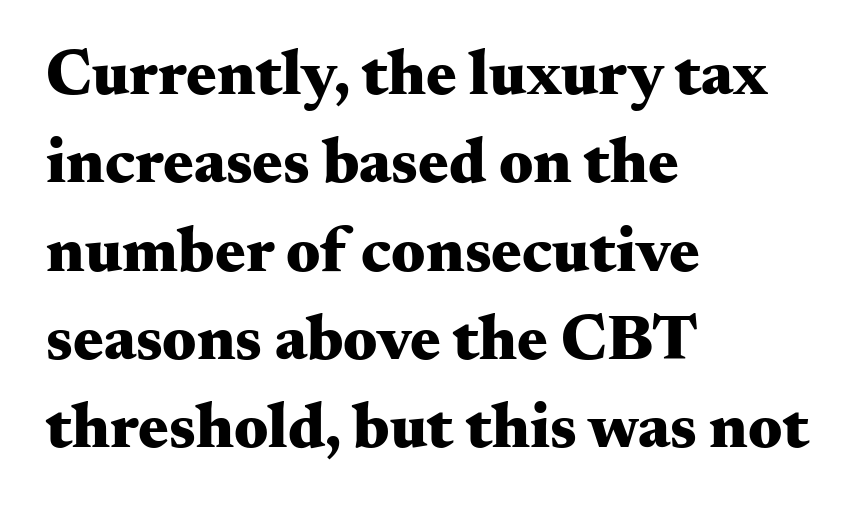
Each line starts at the same left margin while the right side varies. Chunky letters — that's bold for sure. Note: serifs present on the glyphs. Check under the words: just untouched page. Rows of type keep a routine distance in the vertical direction. Here the glyphs are tracked normally, forming tight word shapes.
